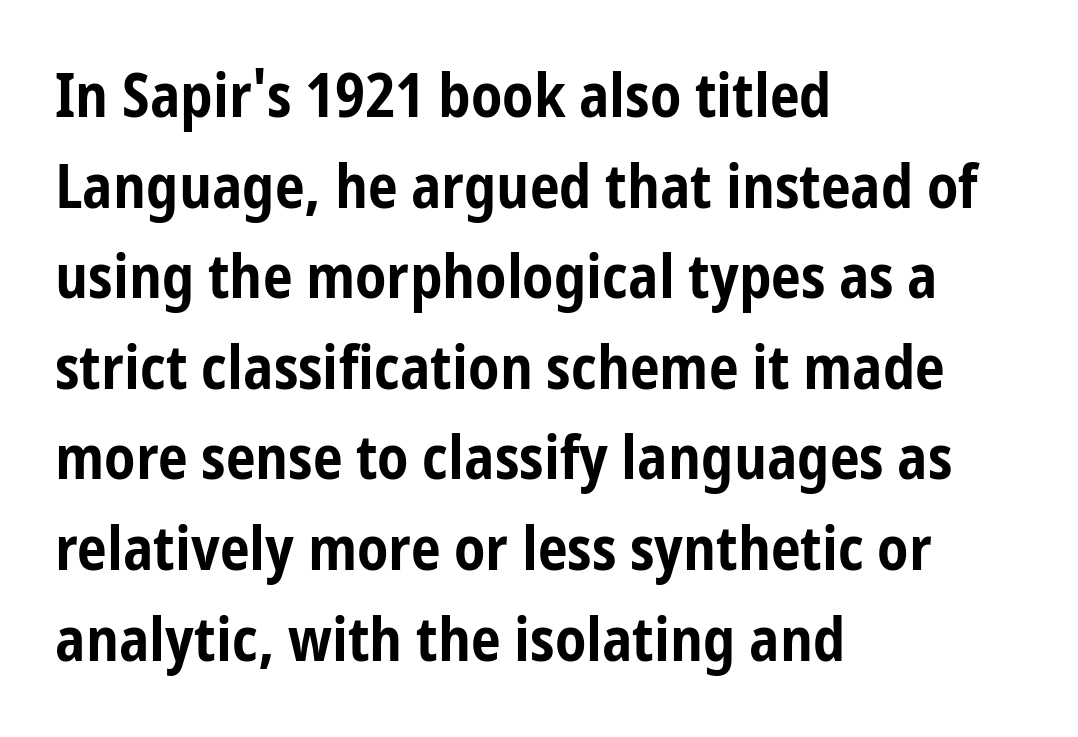
The characters look thick and weighty, a clear bold. Varying glyph widths throughout — classic text-font behaviour. No word sits above an underline. Inter-character spacing is left at the font's built-in metrics. Quick note: not italic, upright.
